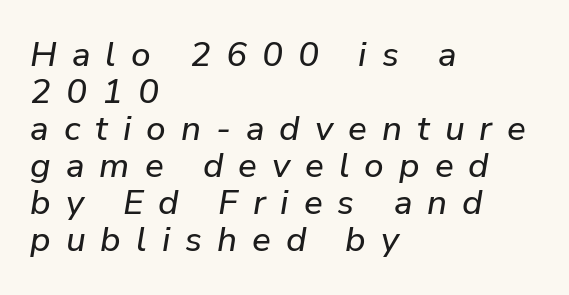
{"italic": "yes", "lean": "right", "slant_degrees": 9, "width": "normal", "stroke_contrast": "low", "x_height": "medium", "monospaced": "no", "underline": "no", "align": "left", "line_spacing": "tight", "line_spacing_ratio": 1.06, "letter_spacing": "wide", "letter_spacing_em": 0.43, "glyph_px": 35}
